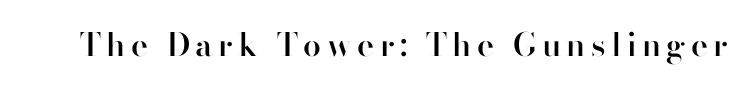
Do the letters lean? They stand straight. Each letter's strokes conclude bluntly, with no projecting serifs. A bit beefed up — I'd call it semibold rather than bold. Varying glyph widths throughout — classic text-font behaviour. Honestly, there is no underline to notice here at all.
